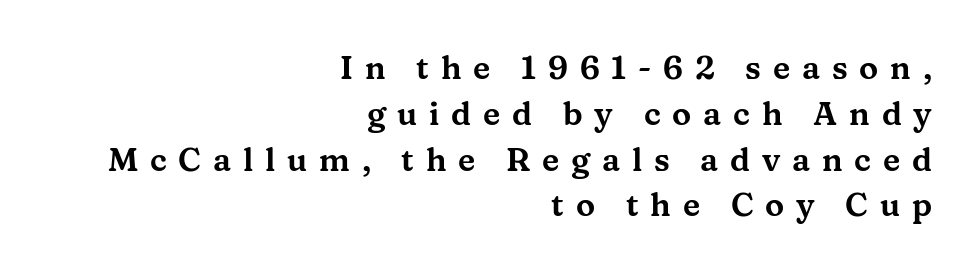
{"serif": "yes", "italic": "no", "width": "wide", "stroke_contrast": "medium", "x_height": "medium", "monospaced": "no", "underline": "no", "align": "right", "line_spacing": "normal", "line_spacing_ratio": 1.43, "letter_spacing": "wide", "letter_spacing_em": 0.37, "glyph_px": 32}
